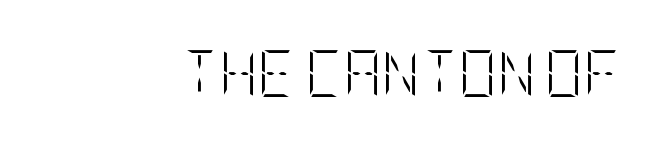
Posture: upright roman. Honestly, the letter spacing is just normal — you wouldn't notice it. Weight: not bold — regular or lighter. Nobody drew a line under any word here.
